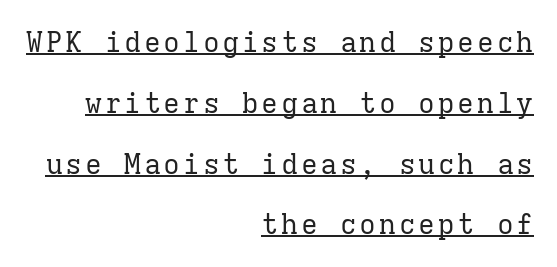
Q: Is the text bold? A: No.
Q: Is the text italic (slanted)? A: No, it is upright.
Q: Is the typeface a serif or a sans-serif typeface? A: Serif.
Q: Is the text underlined? A: Yes.
Q: How is the paragraph aligned? A: Right-aligned.
Q: Is the spacing between lines tight, normal or loose? A: Loose.
Q: Width (condensed, normal, or wide)? A: Normal.
Q: Stroke contrast? A: Low.
Q: x-height? A: Medium.
Q: Monospaced? A: Yes.
